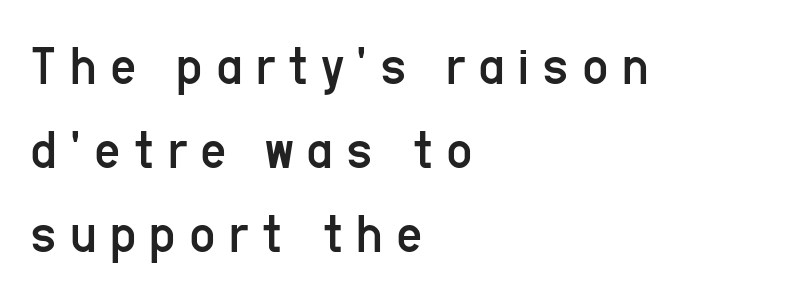
Ink coverage per letter is moderate at most. Each letter's strokes conclude bluntly, with no projecting serifs. Unlike italic type, these characters show no tilt at all. Glyph-to-glyph distance is far greater than everyday printed text. Unmarked baselines from the first word to the last.
